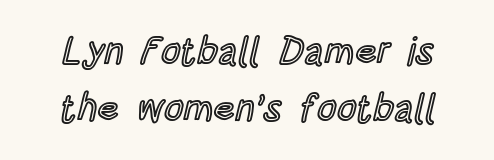
Q: Is the text italic (slanted)? A: Yes.
Q: Is the text underlined? A: No.
Q: Is the spacing between letters normal or unusually wide? A: Normal.
Q: Is the spacing between lines tight, normal or loose? A: Normal.
Q: Width (condensed, normal, or wide)? A: Condensed.
Q: x-height? A: Large.
Q: Monospaced? A: No.
